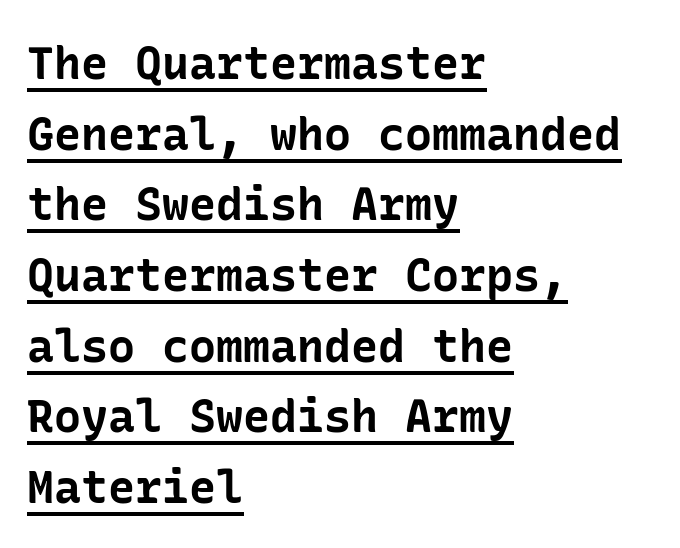
Caption: multi-line text, flush left, ragged right. Pretty heavy lettering here — definitely bold. I'd call this a sans setting — the letters go barefoot. This sample uses plain, unmodified letter spacing.
